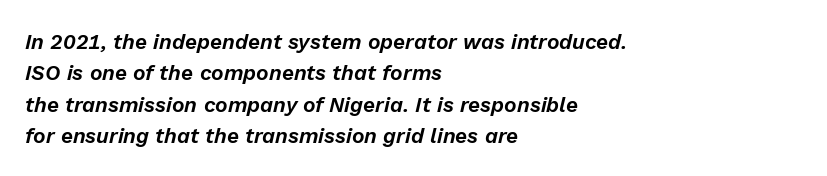
The image shows 21 px text type, italic (leaning right); set left-aligned, normal line spacing (1.49x), normal letter spacing, not underlined.
